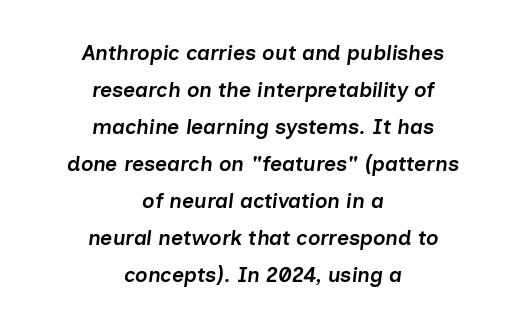
The image shows 21 px text type, italic (leaning right); set centered, line spacing 1.76x, normal letter spacing, not underlined.
